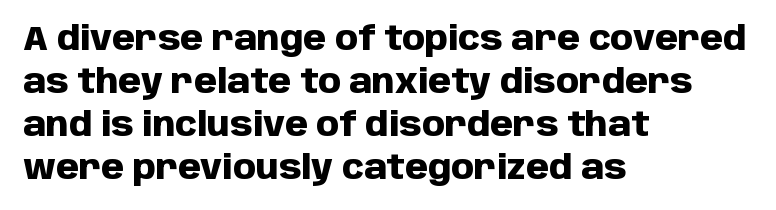
{"serif": "no", "italic": "no", "bold": "yes", "weight": "heavy", "width": "normal", "stroke_contrast": "low", "x_height": "large", "monospaced": "no", "underline": "no", "align": "left", "line_spacing": "normal", "line_spacing_ratio": 1.3, "letter_spacing": "normal", "letter_spacing_em": 0.0, "glyph_px": 33}
